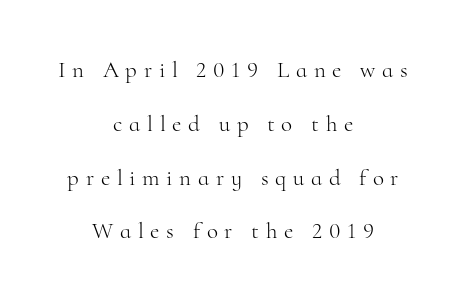
Q: Is the text bold? A: No.
Q: Is the text italic (slanted)? A: No, it is upright.
Q: Is the text underlined? A: No.
Q: How is the paragraph aligned? A: Centered.
Q: Is the spacing between letters normal or unusually wide? A: Unusually wide.
Q: Is the spacing between lines tight, normal or loose? A: Loose.
